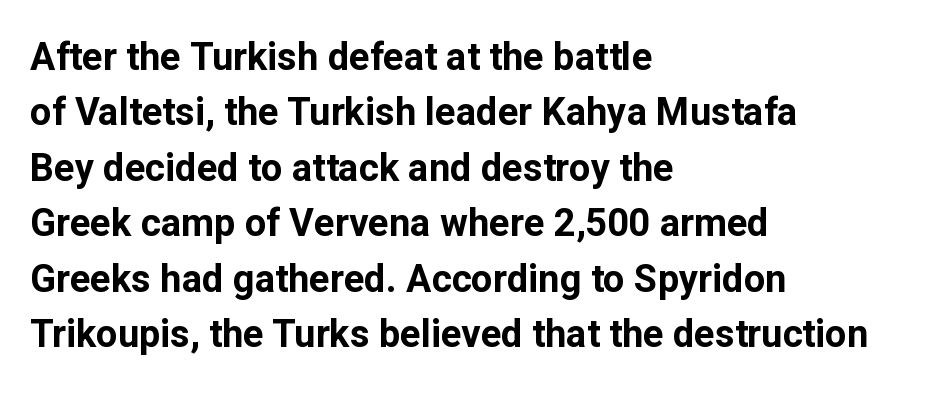
{"serif": "no", "italic": "no", "bold": "yes", "weight": "bold", "width": "normal", "stroke_contrast": "low", "x_height": "medium", "monospaced": "no", "underline": "no", "align": "left", "line_spacing": "normal", "line_spacing_ratio": 1.46, "letter_spacing": "normal", "letter_spacing_em": 0.0, "glyph_px": 38}
